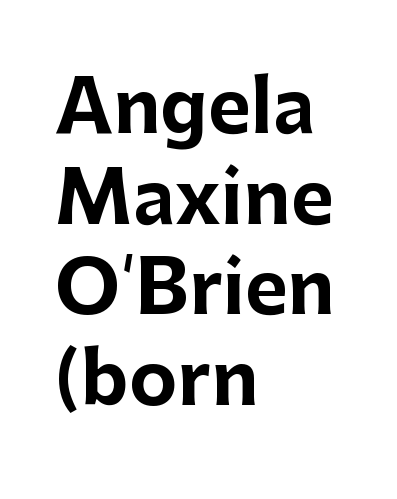
Q: Is the text bold? A: Yes.
Q: Is the text italic (slanted)? A: No, it is upright.
Q: Is the typeface a serif or a sans-serif typeface? A: Sans-serif.
Q: Is the text underlined? A: No.
Q: How is the paragraph aligned? A: Left-aligned.
Q: Is the spacing between letters normal or unusually wide? A: Normal.
Q: Width (condensed, normal, or wide)? A: Normal.
Q: Stroke contrast? A: Low.
Q: x-height? A: Medium.
Q: Monospaced? A: No.
